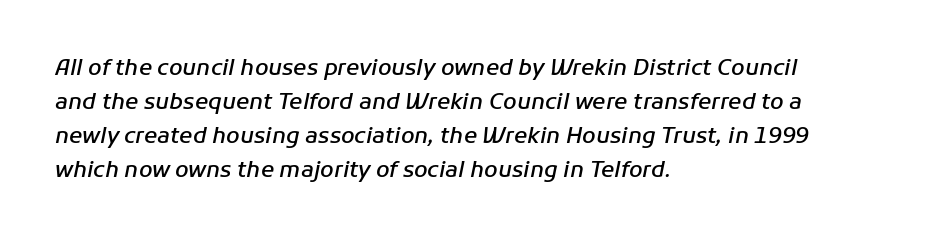
{"italic": "yes", "lean": "right", "slant_degrees": 11, "bold": "semi", "underline": "no", "align": "left", "line_spacing": "normal", "line_spacing_ratio": 1.55, "letter_spacing": "normal", "letter_spacing_em": 0.0, "glyph_px": 22}
